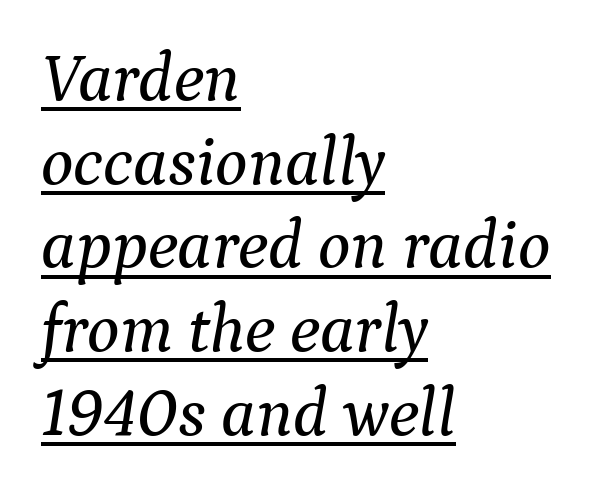
The whole block is typeset with a tilt. A typographer would call this underscored text. A typesetter would call this proportional, since set widths differ per character. Line starts are locked; line ends wander. You can tell from the footed stems that serif type was used.
